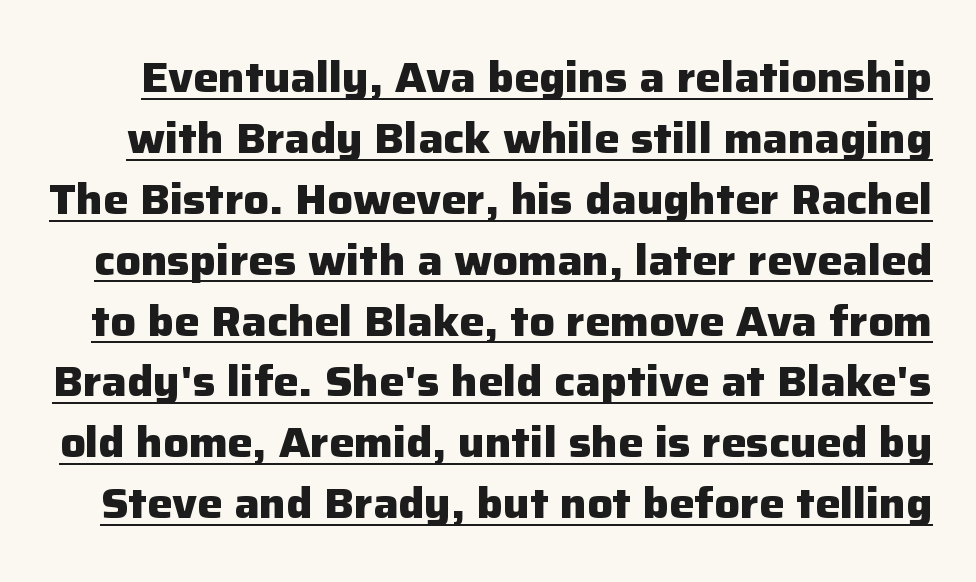
{"serif": "no", "italic": "no", "bold": "yes", "weight": "heavy", "width": "normal", "stroke_contrast": "low", "x_height": "medium", "monospaced": "no", "underline": "yes", "line_spacing": "normal", "line_spacing_ratio": 1.45, "letter_spacing": "normal", "letter_spacing_em": 0.0, "glyph_px": 42}
